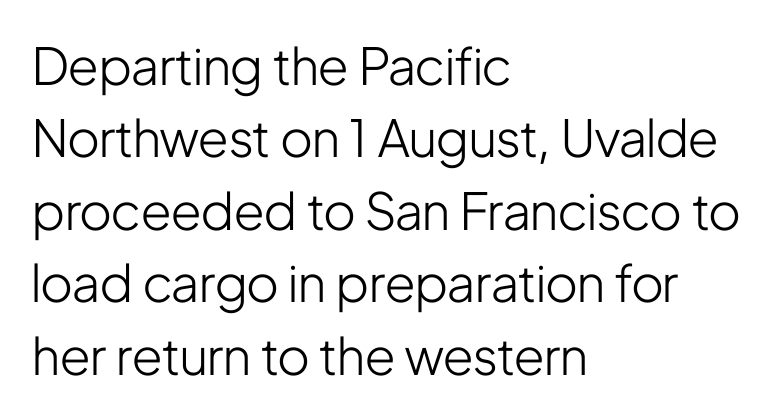
It's the straight-up-and-down kind of type. Heaviness? Minimal to ordinary, like unemphasized prose. The horizontal fit of the characters is conventional and even. What kind of face is this? One without serifs — a sans. Note the varied advance widths — an 'i' is clearly narrower than an 'm'.
